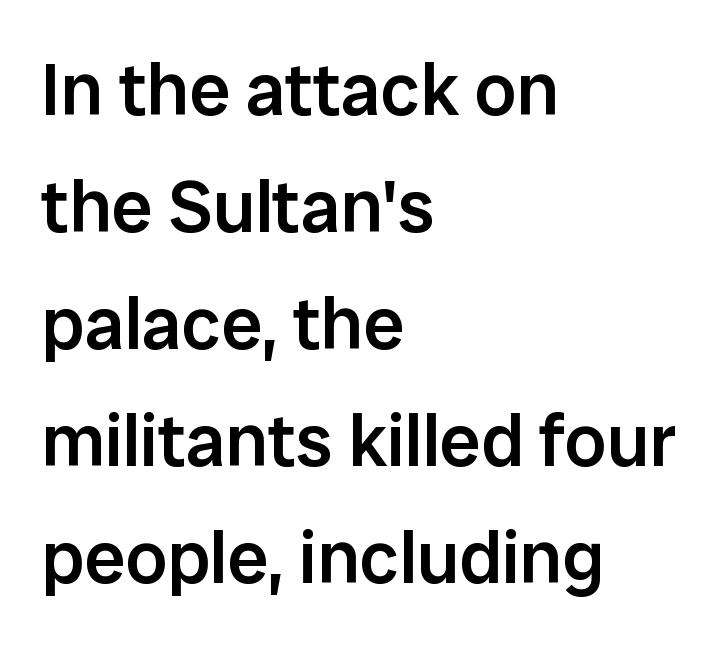
{"serif": "no", "italic": "no", "bold": "semi", "weight": "semibold", "width": "normal", "stroke_contrast": "low", "x_height": "medium", "monospaced": "no", "underline": "no", "align": "left", "line_spacing": "normal", "line_spacing_ratio": 1.58, "letter_spacing": "normal", "letter_spacing_em": 0.0, "glyph_px": 74}
